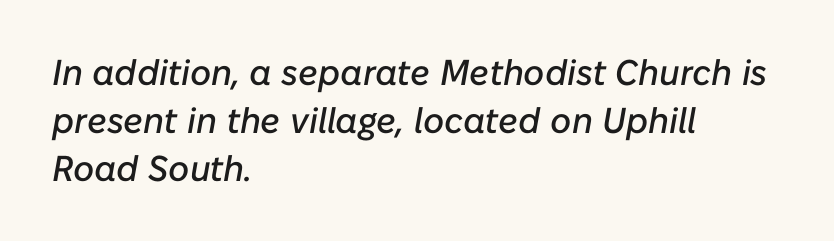
Q: Is the text italic (slanted)? A: Yes, it leans right by about 10 degrees.
Q: Is the text underlined? A: No.
Q: How is the paragraph aligned? A: Left-aligned.
Q: Is the spacing between letters normal or unusually wide? A: Normal.
Q: Is the spacing between lines tight, normal or loose? A: Normal.
Q: Width (condensed, normal, or wide)? A: Normal.
Q: Stroke contrast? A: Low.
Q: x-height? A: Medium.
Q: Monospaced? A: No.
